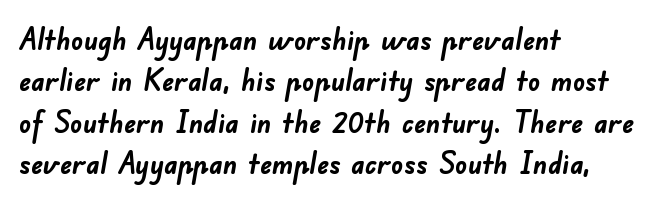
{"serif": "no", "bold": "yes", "weight": "semibold", "width": "normal", "stroke_contrast": "low", "x_height": "small", "monospaced": "no", "underline": "no", "align": "left", "line_spacing": "normal", "line_spacing_ratio": 1.38, "letter_spacing": "normal", "letter_spacing_em": 0.0, "glyph_px": 30}
